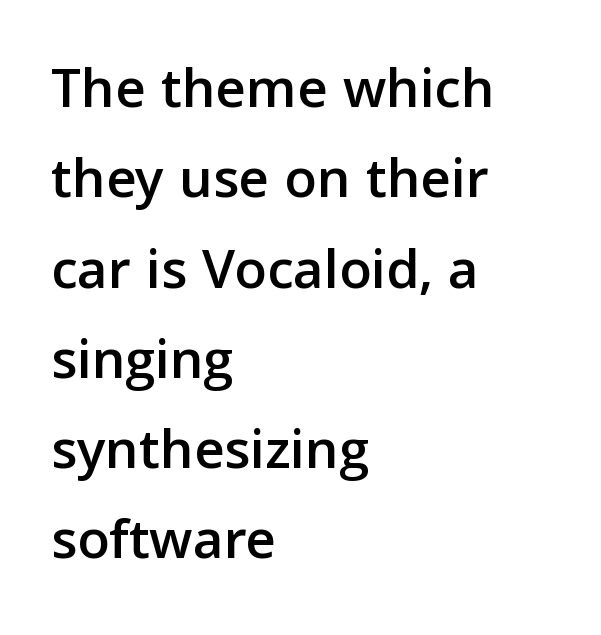
The image shows 59 px sans-serif type, upright; set left-aligned, normal line spacing (1.53x), normal letter spacing, not underlined; low stroke contrast and a medium x-height.
